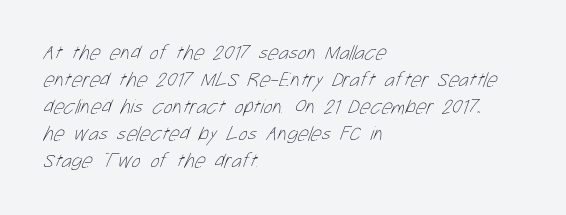
{"bold": "no", "underline": "no", "align": "left", "line_spacing": "normal", "line_spacing_ratio": 1.29, "letter_spacing": "normal", "letter_spacing_em": 0.0, "glyph_px": 21}
